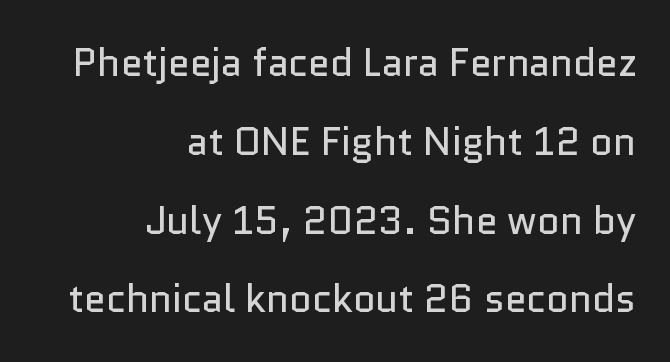
{"serif": "no", "italic": "no", "bold": "no", "weight": "regular", "width": "normal", "stroke_contrast": "low", "x_height": "medium", "monospaced": "no", "underline": "no", "align": "right", "line_spacing": "loose", "line_spacing_ratio": 2.02, "letter_spacing": "normal", "letter_spacing_em": 0.0, "glyph_px": 39}
